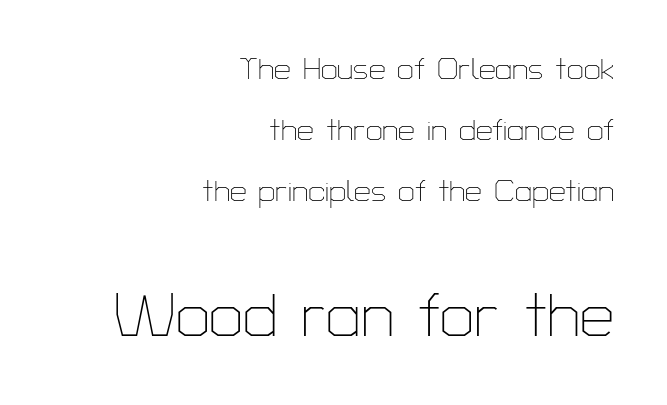
In terms of posture, this sample is upright. The face used here is proportionally spaced, like ordinary book or web type. Which margin do the lines hug? The right one — the left edge is uneven. Nobody touched the tracking dial on this one.
